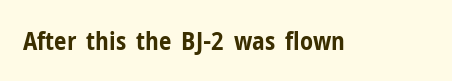
Underlining? Definitely not there. Strong, thick strokes mark this as bold type. This sample uses an upright cut, with every glyph sitting square on the baseline. A typesetter would call this zero additional tracking.
